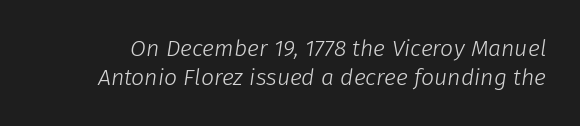
The glyphs look as if they've been sheared to an angle. Weight: not bold — regular or lighter. This block has exactly the height ordinary leading produces. Words float on clear page, feet unadorned. Is the letter spacing exaggerated? No — it looks like the ordinary default.
